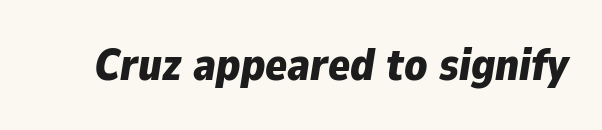
The tracking reads as untouched default to a designer's eye. Type without underlining. Summary of weight: heavy, a full bold. Style check: oblique. This sample has the flowing, uneven cadence of proportional lettering.
